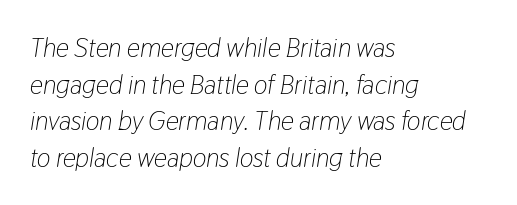
{"italic": "yes", "lean": "right", "slant_degrees": 9, "bold": "no", "underline": "no", "align": "left", "line_spacing": "normal", "line_spacing_ratio": 1.41, "letter_spacing": "normal", "letter_spacing_em": 0.0, "glyph_px": 26}
